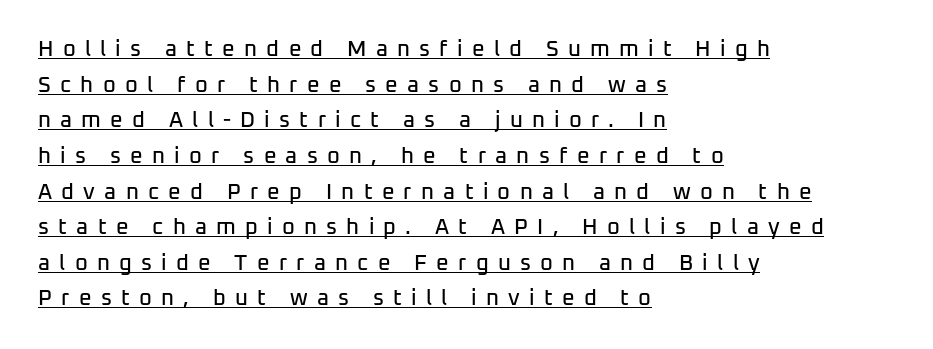
The image shows 22 px text type, upright; set left-aligned, normal line spacing (1.62x), unusually wide letter spacing (+0.42 em), underlined.
